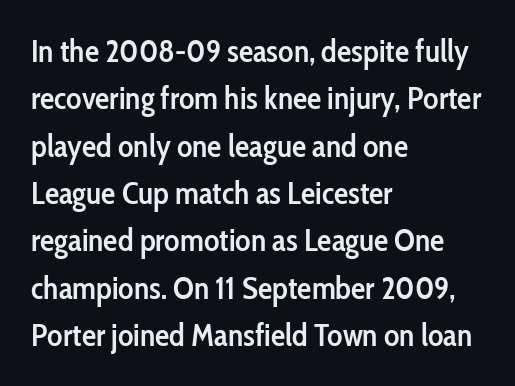
The image shows 32 px semibold, condensed sans-serif type, upright; set left-aligned, normal line spacing (1.48x), normal letter spacing, not underlined; low stroke contrast and a medium x-height.
